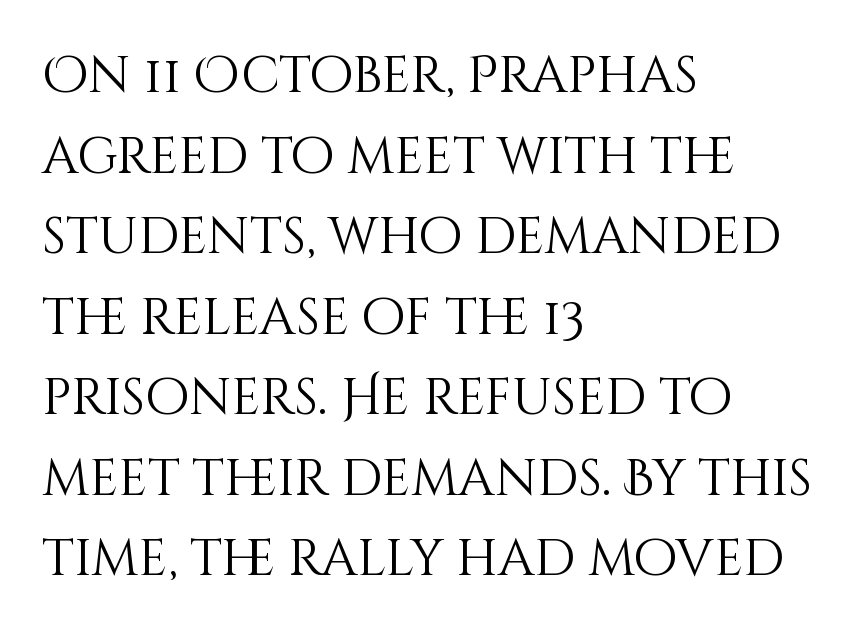
Stem width sits at or under what a default text font uses. Think of a printed novel: that variable character pitch is what you see here. The rendering keeps characters at their native spacing. The rendering anchors every line to the left-hand side. Do the letters lean? They stand straight.
